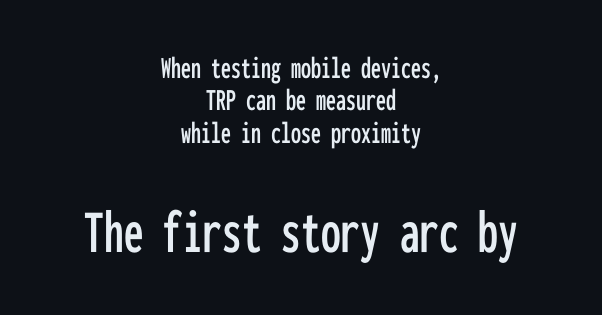
Notice how the passage keeps no hard edge, just a central spine. Letterform terminals end flat and unadorned throughout the passage. Words float on clear page, feet unadorned. Is there any slant? The stems are plumb. Looks like terminal output: every glyph gets an equal slot. The gaps between neighbouring characters are ordinary and unremarkable.
